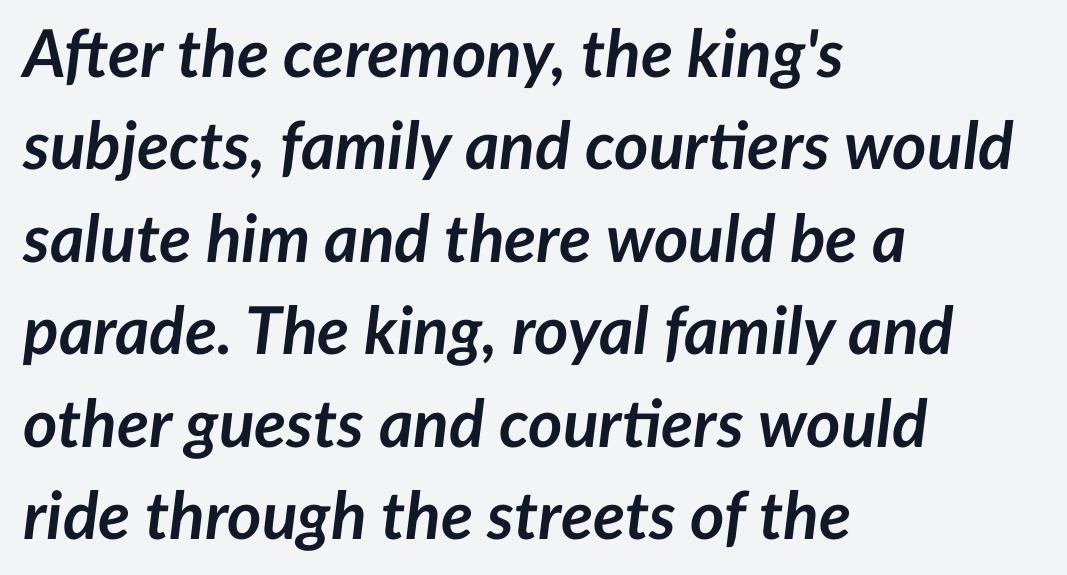
{"italic": "yes", "lean": "right", "slant_degrees": 7, "bold": "yes", "weight": "semibold", "width": "normal", "stroke_contrast": "low", "x_height": "medium", "monospaced": "no", "underline": "no", "align": "left", "line_spacing": "normal", "line_spacing_ratio": 1.4, "letter_spacing": "normal", "letter_spacing_em": 0.0, "glyph_px": 66}
